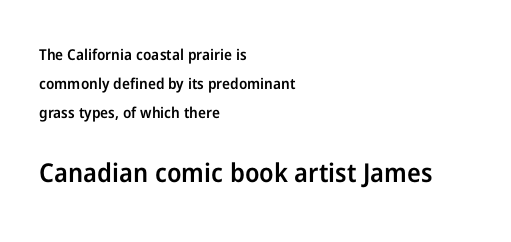
Is the lower block the larger one? Yes — the lower block carries the bigger type. Widely set lines give the paragraph a tall, airy silhouette. How are the letters spaced? Ordinarily, with no added tracking. Descender tails drop into unmarked territory. The type sits square on the baseline with zero lean. These lines stack with their left ends in a neat column.
